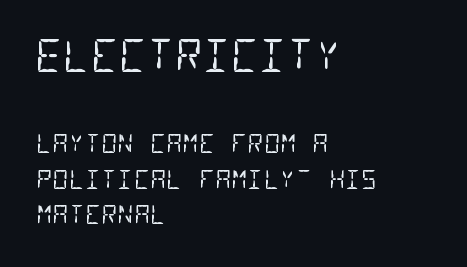
Honestly, the row spacing looks completely unremarkable. Casual observation: everything's shoved over to the left. Weight class: somewhere from thin through regular. Tracking here is standard; glyphs follow each other at the usual distance. Examine the stroke ends and you'll find no serifs.
